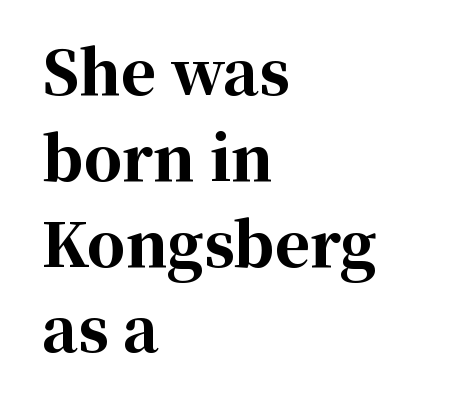
The image shows 60 px bold serif type, upright; set left-aligned, normal line spacing (1.43x), normal letter spacing, not underlined; high stroke contrast and a medium x-height.
